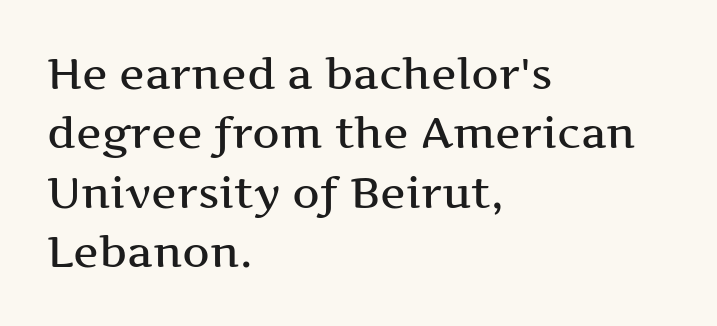
The image shows 43 px wide serif type, upright; set left-aligned, normal line spacing (1.38x), normal letter spacing, not underlined; medium stroke contrast and a medium x-height.
